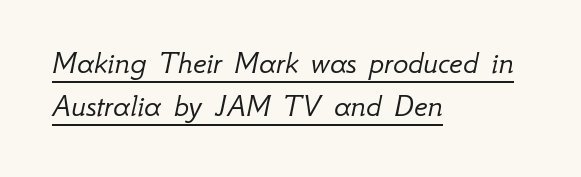
{"italic": "yes", "lean": "right", "slant_degrees": 12, "bold": "no", "weight": "light", "width": "normal", "stroke_contrast": "low", "x_height": "small", "monospaced": "no", "underline": "yes", "align": "left", "line_spacing": "normal", "line_spacing_ratio": 1.35, "letter_spacing": "normal", "letter_spacing_em": 0.0, "glyph_px": 32}
